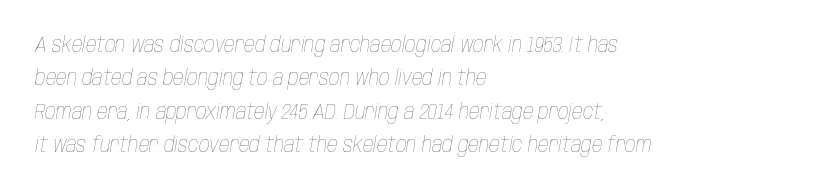
Q: Is the text bold? A: No.
Q: Is the text italic (slanted)? A: Yes, it leans right by about 10 degrees.
Q: Is the text underlined? A: No.
Q: How is the paragraph aligned? A: Left-aligned.
Q: Is the spacing between letters normal or unusually wide? A: Normal.
Q: Is the spacing between lines tight, normal or loose? A: Normal.
